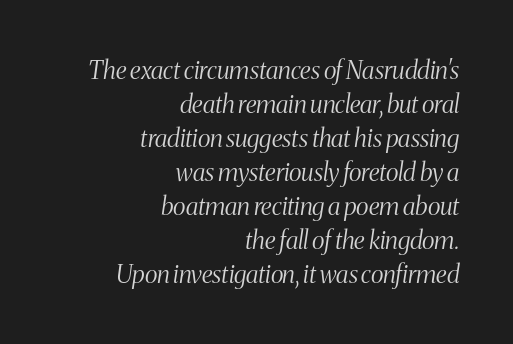
Regular leading. No chunkiness to these letters — they're not bold. Underlining? Definitely not there. The type is set solid horizontally, with unmodified tracking. The passage shown leans; its letterforms are oblique. Horizontally, the lines are justified to the trailing edge only.
